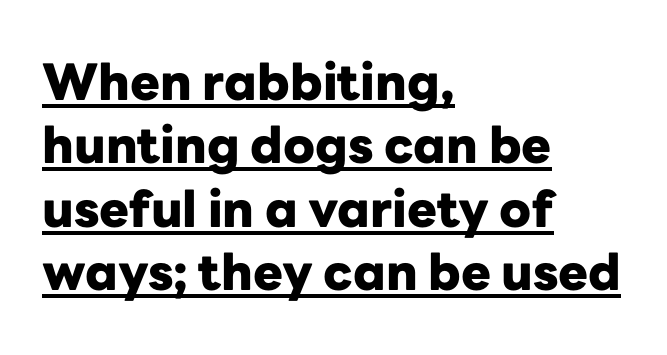
Q: Is the text bold? A: Yes.
Q: Is the text italic (slanted)? A: No, it is upright.
Q: Is the typeface a serif or a sans-serif typeface? A: Sans-serif.
Q: Is the text underlined? A: Yes.
Q: How is the paragraph aligned? A: Left-aligned.
Q: Is the spacing between letters normal or unusually wide? A: Normal.
Q: Is the spacing between lines tight, normal or loose? A: Normal.
Q: Width (condensed, normal, or wide)? A: Normal.
Q: Stroke contrast? A: Low.
Q: x-height? A: Medium.
Q: Monospaced? A: No.
